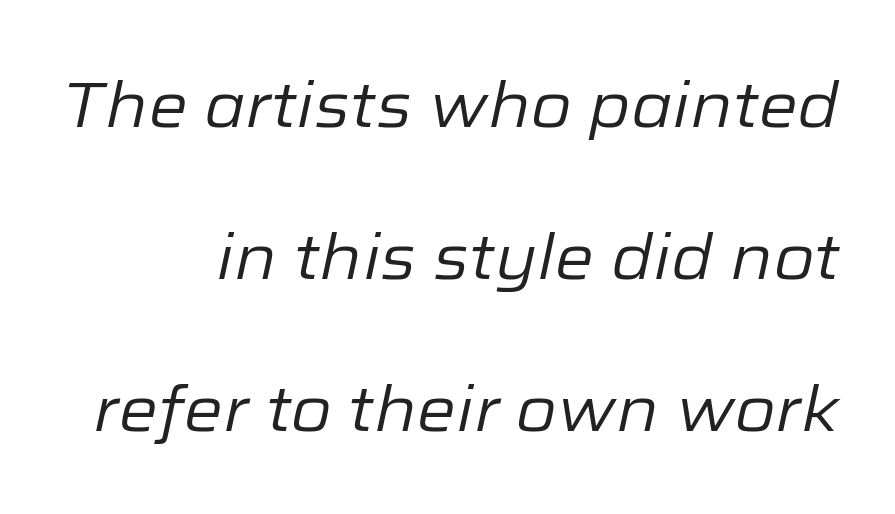
{"italic": "yes", "lean": "right", "slant_degrees": 12, "bold": "no", "weight": "regular", "width": "normal", "stroke_contrast": "low", "x_height": "medium", "monospaced": "no", "underline": "no", "align": "right", "line_spacing": "loose", "line_spacing_ratio": 2.41, "letter_spacing": "normal", "letter_spacing_em": 0.0, "glyph_px": 63}
